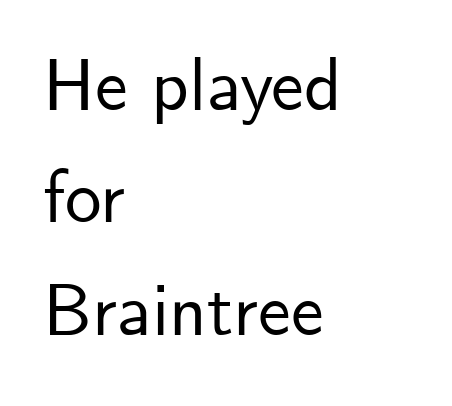
Q: Is the text italic (slanted)? A: No, it is upright.
Q: Is the typeface a serif or a sans-serif typeface? A: Sans-serif.
Q: Is the text underlined? A: No.
Q: How is the paragraph aligned? A: Left-aligned.
Q: Is the spacing between letters normal or unusually wide? A: Normal.
Q: Is the spacing between lines tight, normal or loose? A: Normal.
Q: Width (condensed, normal, or wide)? A: Normal.
Q: Stroke contrast? A: Low.
Q: x-height? A: Small.
Q: Monospaced? A: No.
